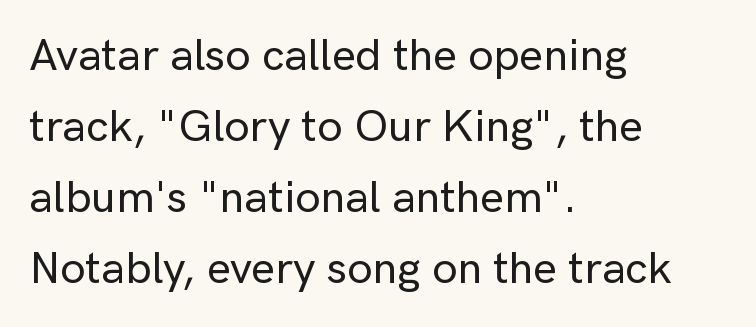
The image shows 45 px sans-serif type, upright; set left-aligned, normal line spacing (1.58x), normal letter spacing, not underlined; low stroke contrast and a medium x-height.
